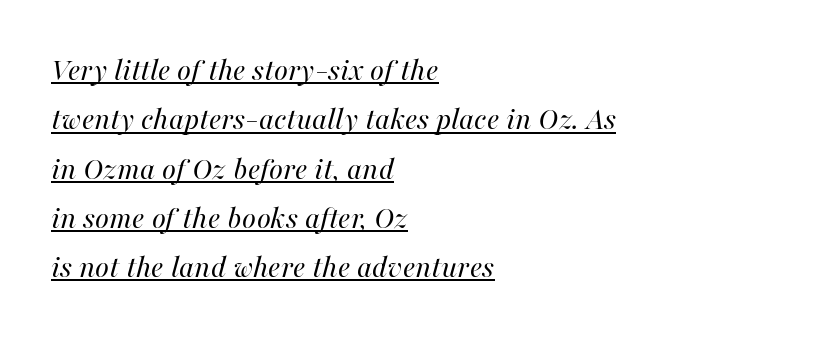
Interline gaps are of average width in this sample. Layout note: lines flush left. An italicized treatment has been applied to the whole sample. In designer terms, the underline attribute is active on this setting.
